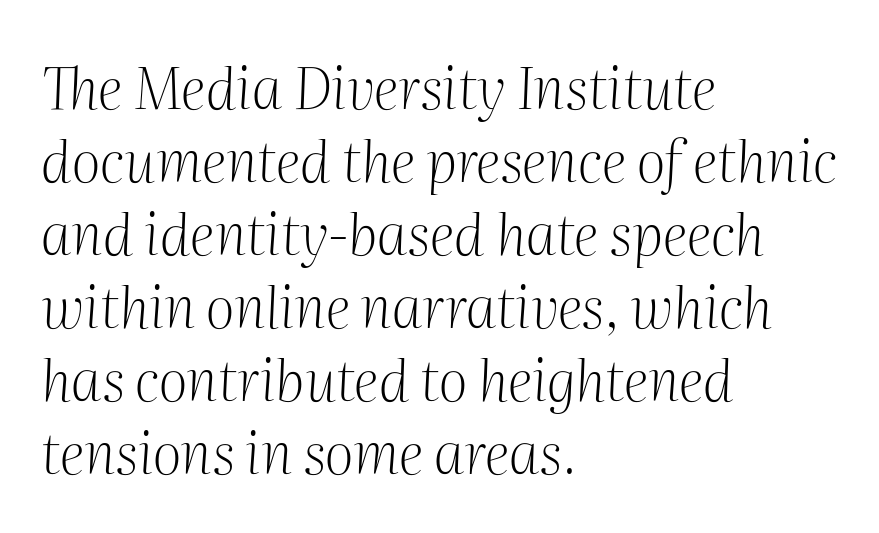
The image shows 57 px light serif type, italic (leaning right); set left-aligned, normal line spacing (1.28x), normal letter spacing, not underlined; medium stroke contrast and a medium x-height.
